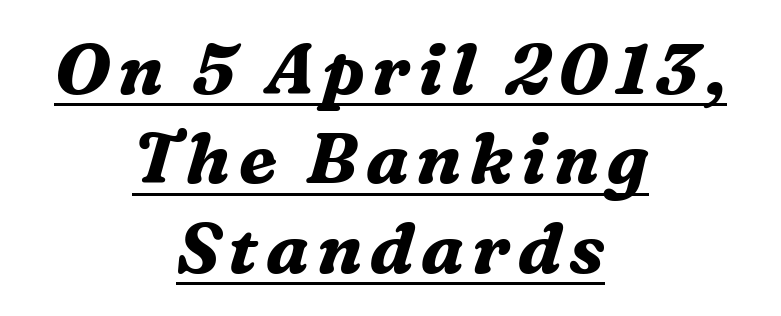
The letters advance in unequal steps, a hallmark of proportional type. This rendering features underlined lettering. Old-style or modern, the face here clearly has serifs. Typographic density is high because the face is bold. Visually the block forms a symmetrical silhouette, jagged on both flanks. The rendering applies a slant to the glyphs.
